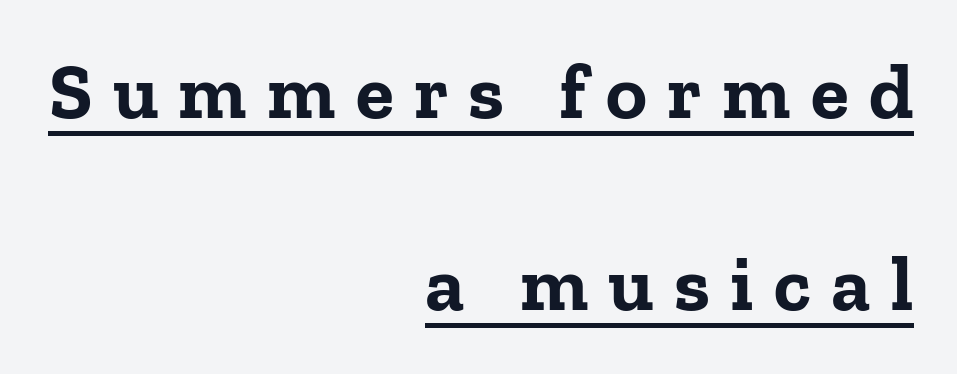
The image shows 78 px bold serif type, upright; set right-aligned, loose line spacing (2.46x), unusually wide letter spacing (+0.26 em), underlined; low stroke contrast and a medium x-height.
